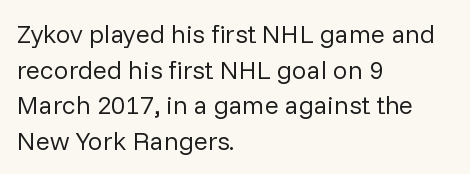
Q: Is the text bold? A: No.
Q: Is the text italic (slanted)? A: No, it is upright.
Q: Is the text underlined? A: No.
Q: How is the paragraph aligned? A: Left-aligned.
Q: Is the spacing between letters normal or unusually wide? A: Normal.
Q: Is the spacing between lines tight, normal or loose? A: Normal.
